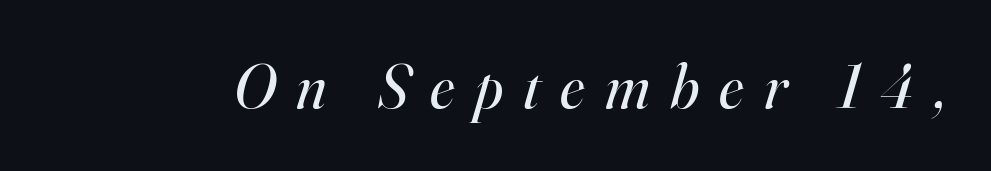
Each letter keeps its own natural width here, so spacing adapts to shape. Nobody drew a line under any word here. Inter-character spacing is expanded well beyond the font's built-in metrics. A serif font was chosen for this passage.
